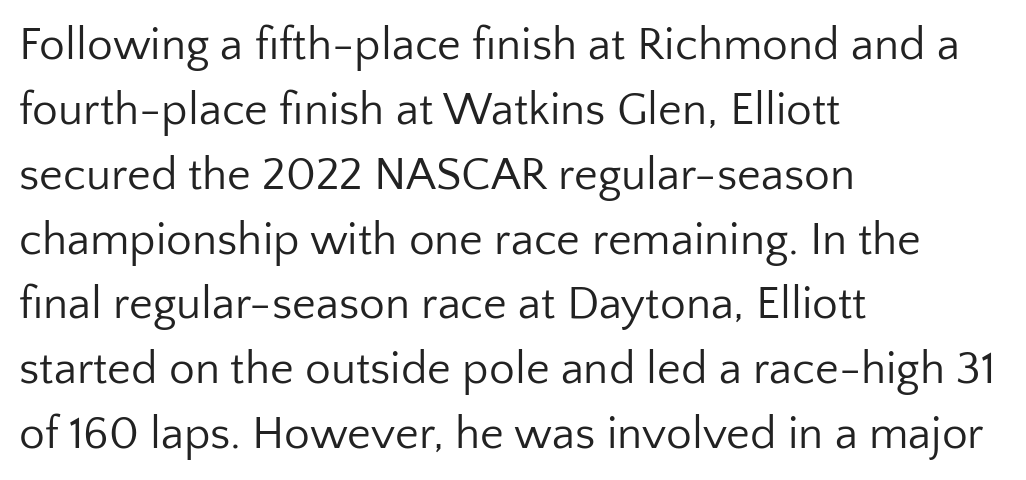
Q: Is the text bold? A: No.
Q: Is the text italic (slanted)? A: No, it is upright.
Q: Is the typeface a serif or a sans-serif typeface? A: Sans-serif.
Q: Is the text underlined? A: No.
Q: How is the paragraph aligned? A: Left-aligned.
Q: Is the spacing between letters normal or unusually wide? A: Normal.
Q: Is the spacing between lines tight, normal or loose? A: Normal.
Q: Width (condensed, normal, or wide)? A: Normal.
Q: Stroke contrast? A: Low.
Q: x-height? A: Medium.
Q: Monospaced? A: No.
